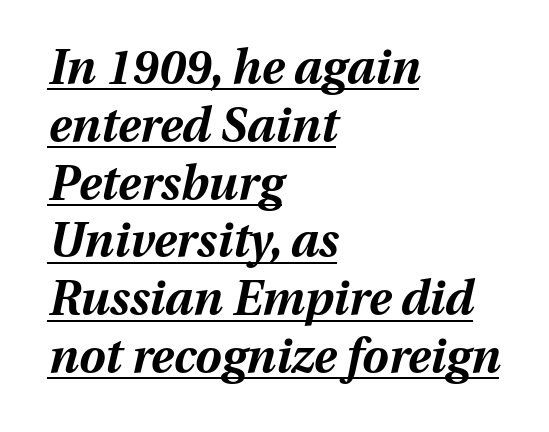
{"italic": "yes", "lean": "right", "slant_degrees": 13, "bold": "yes", "weight": "bold", "width": "normal", "stroke_contrast": "medium", "x_height": "medium", "monospaced": "no", "underline": "yes", "align": "left", "line_spacing_ratio": 1.23, "letter_spacing": "normal", "letter_spacing_em": 0.0, "glyph_px": 47}
